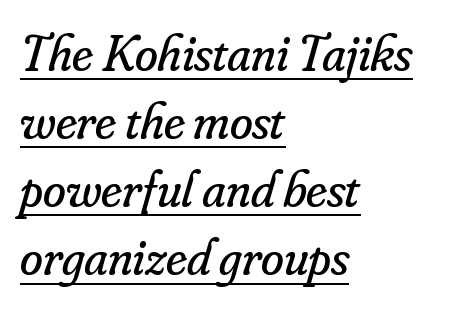
The image shows 52 px regular-weight serif type, italic (leaning right); set left-aligned, normal line spacing (1.31x), normal letter spacing, underlined; low stroke contrast and a small x-height.
